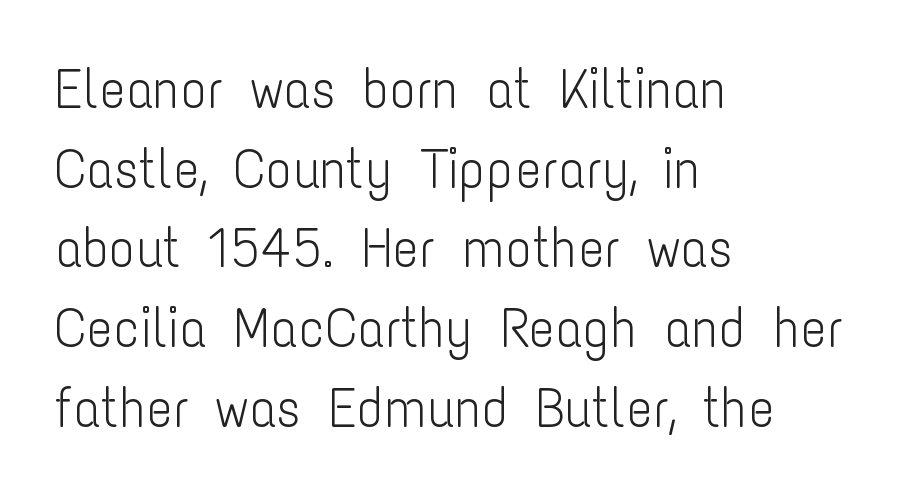
{"serif": "no", "italic": "no", "bold": "no", "weight": "light", "width": "condensed", "stroke_contrast": "low", "x_height": "medium", "monospaced": "no", "underline": "no", "align": "left", "line_spacing": "normal", "line_spacing_ratio": 1.45, "letter_spacing": "normal", "letter_spacing_em": 0.0, "glyph_px": 55}
